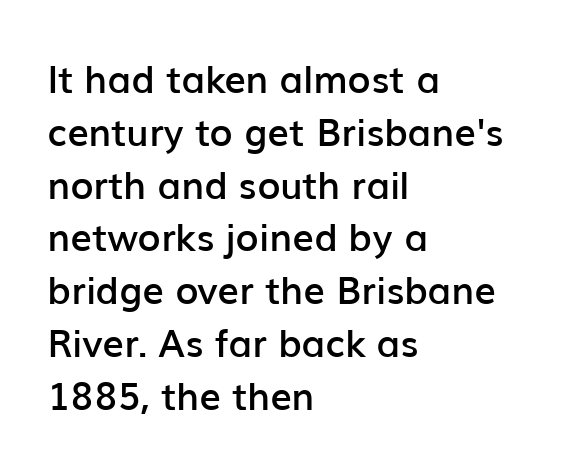
Q: Is the text bold? A: Semi-bold.
Q: Is the text italic (slanted)? A: No, it is upright.
Q: Is the typeface a serif or a sans-serif typeface? A: Sans-serif.
Q: Is the text underlined? A: No.
Q: How is the paragraph aligned? A: Left-aligned.
Q: Is the spacing between letters normal or unusually wide? A: Normal.
Q: Is the spacing between lines tight, normal or loose? A: Normal.
Q: Width (condensed, normal, or wide)? A: Normal.
Q: Stroke contrast? A: Low.
Q: x-height? A: Medium.
Q: Monospaced? A: No.
